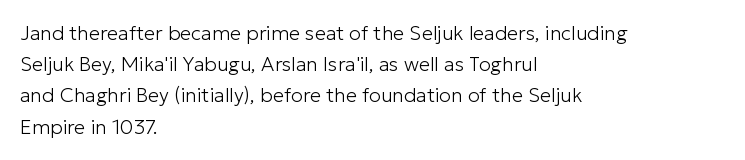
Q: Is the text bold? A: No.
Q: Is the text italic (slanted)? A: No, it is upright.
Q: Is the text underlined? A: No.
Q: How is the paragraph aligned? A: Left-aligned.
Q: Is the spacing between letters normal or unusually wide? A: Normal.
Q: Is the spacing between lines tight, normal or loose? A: Normal.
